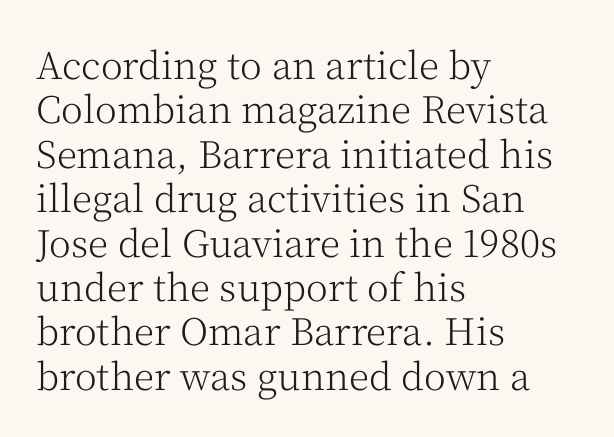
The image shows 37 px light serif type, upright; set left-aligned, line spacing 1.2x, normal letter spacing, not underlined; medium stroke contrast and a medium x-height.
